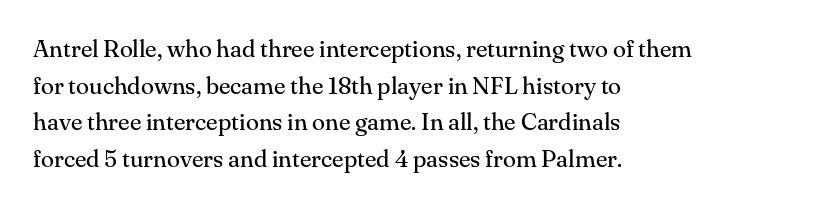
{"italic": "no", "bold": "no", "underline": "no", "align": "left", "line_spacing": "normal", "line_spacing_ratio": 1.53, "letter_spacing": "normal", "letter_spacing_em": 0.0, "glyph_px": 24}
